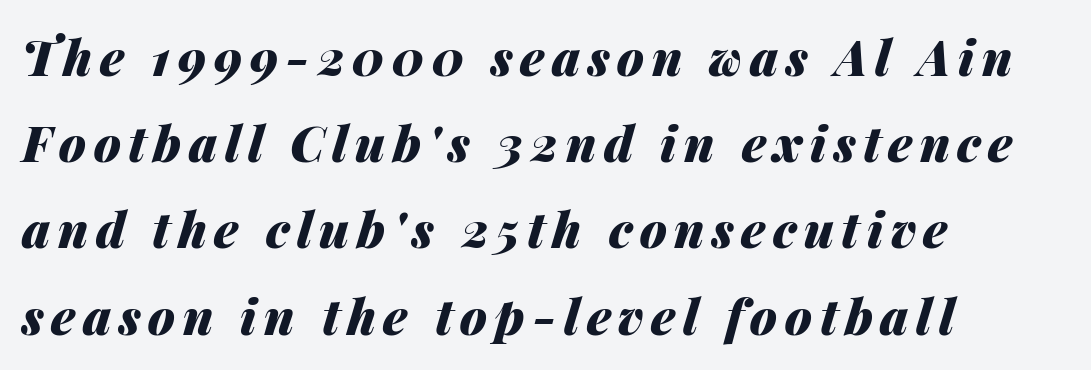
Q: Is the text bold? A: Yes.
Q: Is the text italic (slanted)? A: Yes, it leans right by about 14 degrees.
Q: Is the text underlined? A: No.
Q: How is the paragraph aligned? A: Left-aligned.
Q: Width (condensed, normal, or wide)? A: Normal.
Q: Stroke contrast? A: Medium.
Q: x-height? A: Medium.
Q: Monospaced? A: No.
